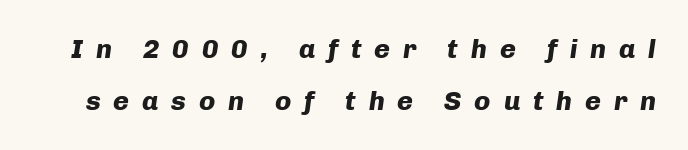
Every letter is thick-stroked: bold, no question. Line spacing here is loose. Between one letter and the next there's a generous, obvious gap. The text carries the slant typical of an italic or oblique font.
